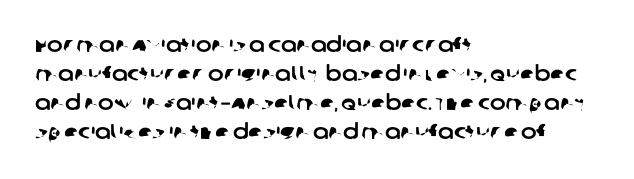
{"underline": "no", "align": "left", "line_spacing": "normal", "line_spacing_ratio": 1.38, "letter_spacing": "normal", "letter_spacing_em": 0.0, "glyph_px": 21}
